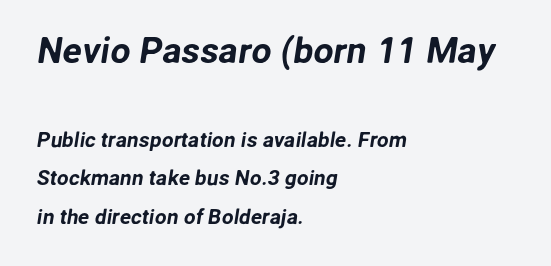
The image shows 36 px sans-serif type; set left-aligned, line spacing 1.83x, normal letter spacing, not underlined; the first (top) block is 1.71x larger; low stroke contrast and a medium x-height.
